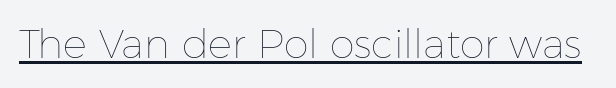
The image shows 40 px thin type, upright; set normal letter spacing, underlined; low stroke contrast and a medium x-height.
